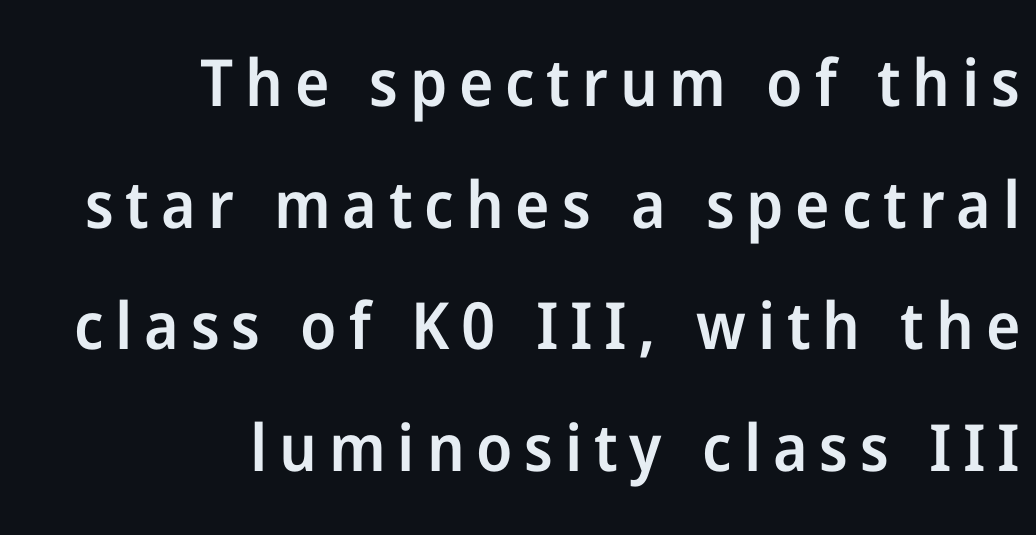
Q: Is the text bold? A: Semi-bold.
Q: Is the text italic (slanted)? A: No, it is upright.
Q: Is the typeface a serif or a sans-serif typeface? A: Sans-serif.
Q: Is the text underlined? A: No.
Q: How is the paragraph aligned? A: Right-aligned.
Q: Width (condensed, normal, or wide)? A: Normal.
Q: Stroke contrast? A: Low.
Q: x-height? A: Medium.
Q: Monospaced? A: No.
